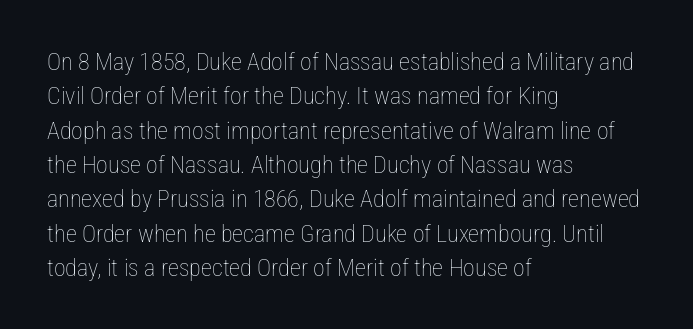
The image shows 24 px text type, upright; set left-aligned, normal line spacing (1.43x), normal letter spacing, not underlined.
